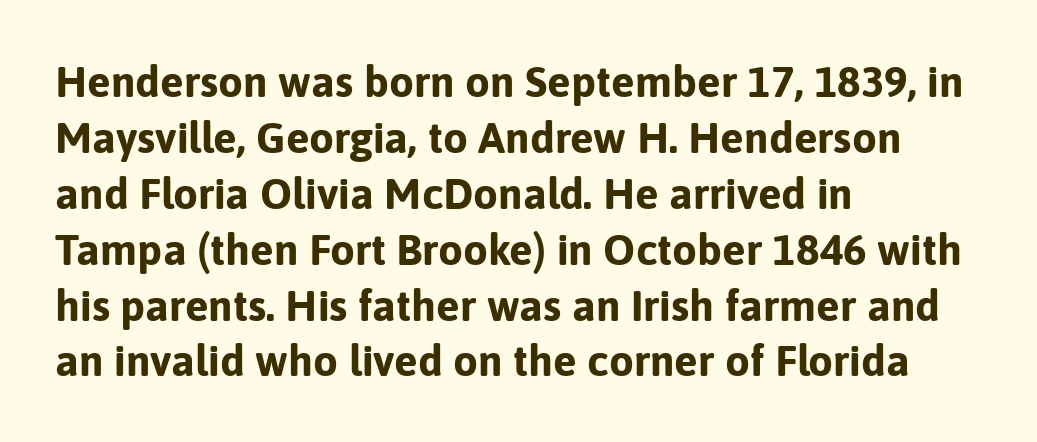
Q: Is the text bold? A: Yes.
Q: Is the text italic (slanted)? A: No, it is upright.
Q: Is the typeface a serif or a sans-serif typeface? A: Sans-serif.
Q: Is the text underlined? A: No.
Q: How is the paragraph aligned? A: Left-aligned.
Q: Is the spacing between letters normal or unusually wide? A: Normal.
Q: Is the spacing between lines tight, normal or loose? A: Normal.
Q: Width (condensed, normal, or wide)? A: Normal.
Q: Stroke contrast? A: Low.
Q: x-height? A: Medium.
Q: Monospaced? A: No.
